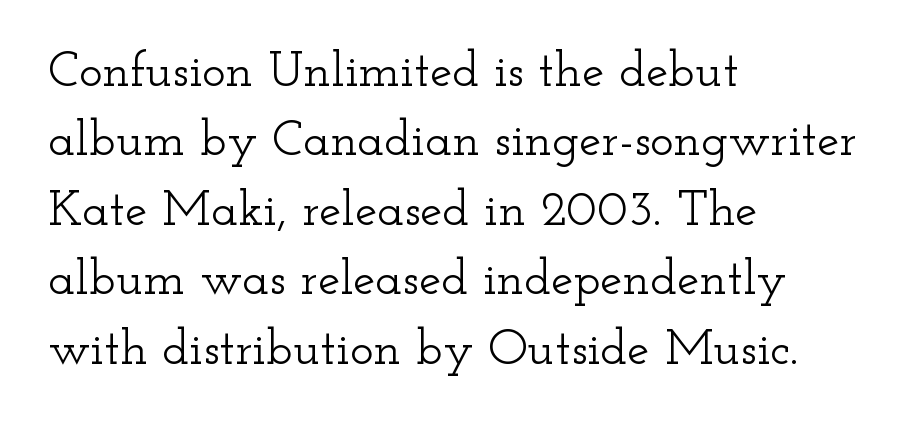
The image shows 50 px wide serif type, upright; set left-aligned, normal line spacing (1.39x), normal letter spacing, not underlined; low stroke contrast and a small x-height.
